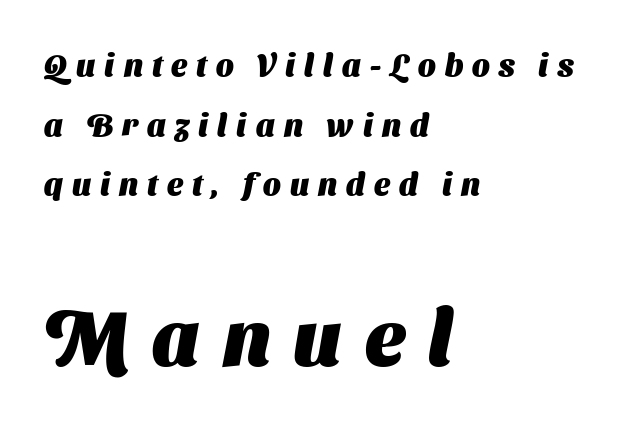
The image shows 78 px heavy sans-serif type; set left-aligned, loose line spacing (1.92x), unusually wide letter spacing (+0.29 em), not underlined; the second (bottom) block is 2.52x larger; medium stroke contrast and a medium x-height.
